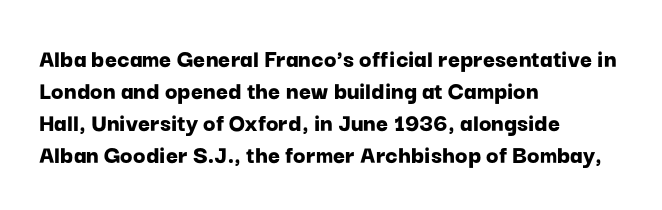
Alignment: flush left. A clean baseline with only descenders dipping below it. Vertical strokes here are truly vertical. Every letter is thick-stroked: bold, no question. A typesetter would call this zero additional tracking.
